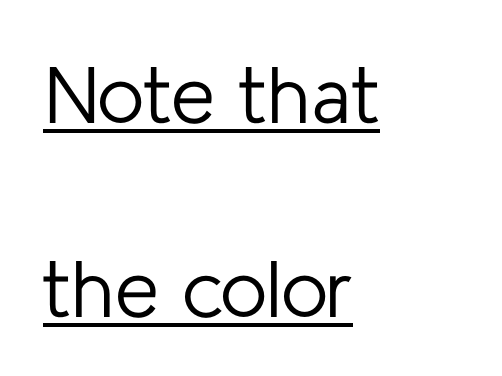
{"serif": "no", "italic": "no", "bold": "no", "weight": "regular", "width": "normal", "stroke_contrast": "low", "x_height": "medium", "monospaced": "no", "underline": "yes", "align": "left", "line_spacing": "loose", "line_spacing_ratio": 2.42, "letter_spacing": "normal", "letter_spacing_em": 0.0, "glyph_px": 80}
